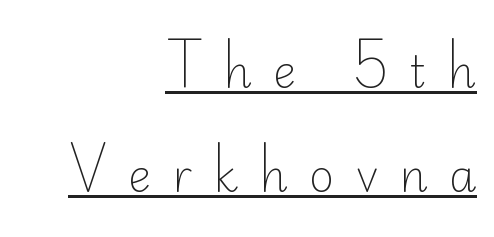
Q: Is the text bold? A: No.
Q: Is the text italic (slanted)? A: No, it is upright.
Q: Is the typeface a serif or a sans-serif typeface? A: Sans-serif.
Q: Is the text underlined? A: Yes.
Q: How is the paragraph aligned? A: Right-aligned.
Q: Is the spacing between letters normal or unusually wide? A: Unusually wide.
Q: Is the spacing between lines tight, normal or loose? A: Loose.
Q: Width (condensed, normal, or wide)? A: Normal.
Q: Stroke contrast? A: Low.
Q: x-height? A: Small.
Q: Monospaced? A: No.
